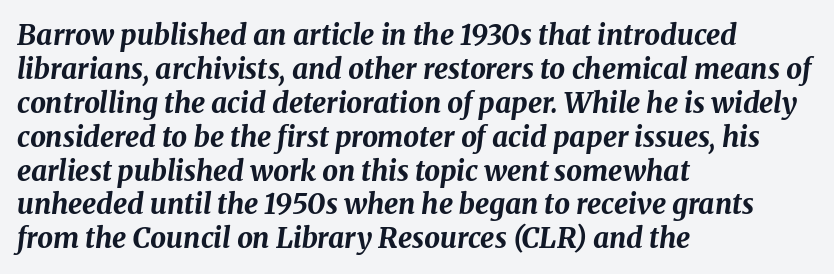
{"italic": "yes", "lean": "right", "slant_degrees": 8, "bold": "yes", "weight": "bold", "width": "normal", "stroke_contrast": "medium", "x_height": "medium", "monospaced": "no", "underline": "no", "align": "left", "line_spacing_ratio": 1.21, "letter_spacing": "normal", "letter_spacing_em": 0.0, "glyph_px": 28}
